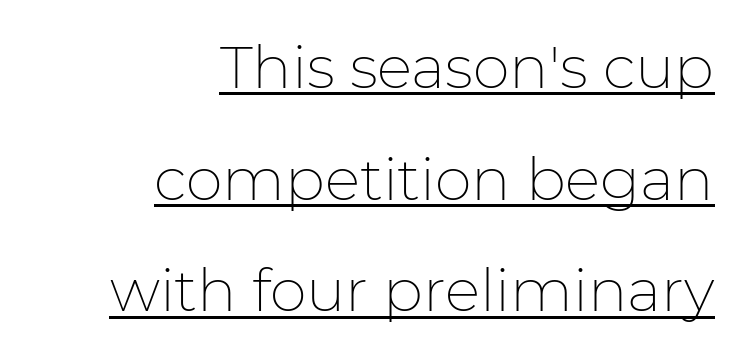
{"serif": "no", "italic": "no", "bold": "no", "weight": "thin", "width": "normal", "stroke_contrast": "low", "x_height": "medium", "monospaced": "no", "underline": "yes", "align": "right", "line_spacing_ratio": 1.89, "letter_spacing": "normal", "letter_spacing_em": 0.0, "glyph_px": 59}
